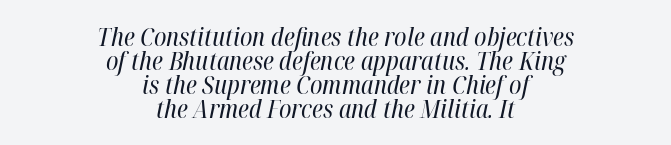
{"italic": "yes", "lean": "right", "slant_degrees": 12, "bold": "no", "underline": "no", "align": "center", "line_spacing": "tight", "line_spacing_ratio": 0.96, "letter_spacing": "normal", "letter_spacing_em": 0.0, "glyph_px": 25}
